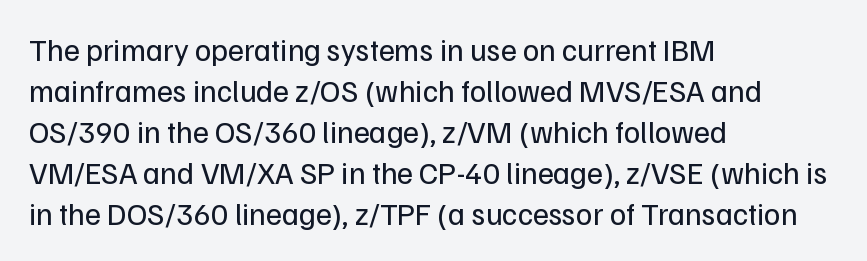
Q: Is the text bold? A: No.
Q: Is the text italic (slanted)? A: No, it is upright.
Q: Is the typeface a serif or a sans-serif typeface? A: Sans-serif.
Q: Is the text underlined? A: No.
Q: How is the paragraph aligned? A: Left-aligned.
Q: Is the spacing between letters normal or unusually wide? A: Normal.
Q: Is the spacing between lines tight, normal or loose? A: Normal.
Q: Width (condensed, normal, or wide)? A: Normal.
Q: Stroke contrast? A: Low.
Q: x-height? A: Medium.
Q: Monospaced? A: No.
